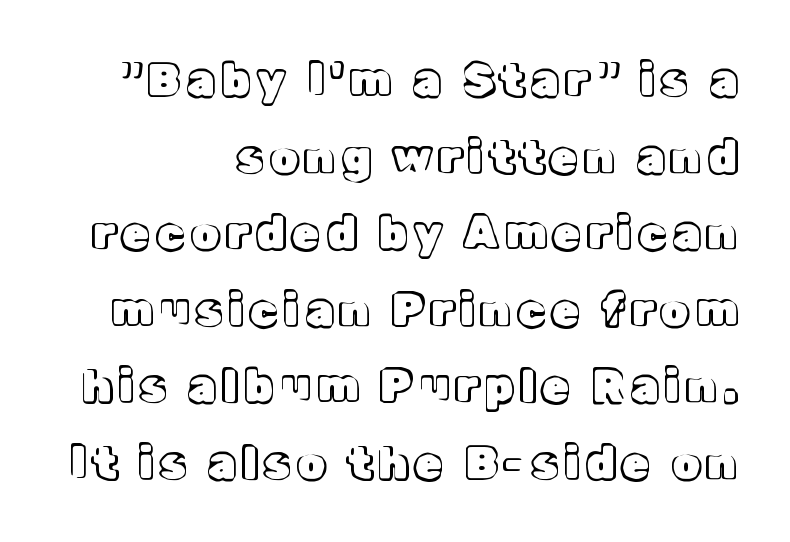
The image shows 44 px text type, upright; set right-aligned, line spacing 1.74x, not underlined; a medium x-height.
